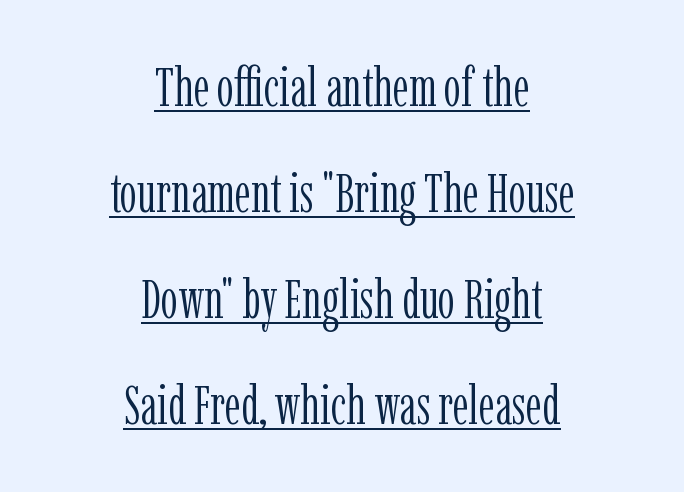
Q: Is the text bold? A: No.
Q: Is the text italic (slanted)? A: No, it is upright.
Q: Is the typeface a serif or a sans-serif typeface? A: Serif.
Q: Is the text underlined? A: Yes.
Q: How is the paragraph aligned? A: Centered.
Q: Is the spacing between letters normal or unusually wide? A: Normal.
Q: Is the spacing between lines tight, normal or loose? A: Loose.
Q: Width (condensed, normal, or wide)? A: Condensed.
Q: Stroke contrast? A: Low.
Q: x-height? A: Medium.
Q: Monospaced? A: No.
